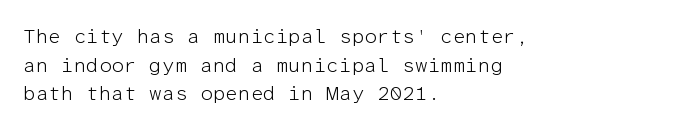
The image shows 20 px text type, upright; set left-aligned, normal line spacing (1.43x), normal letter spacing, not underlined.
